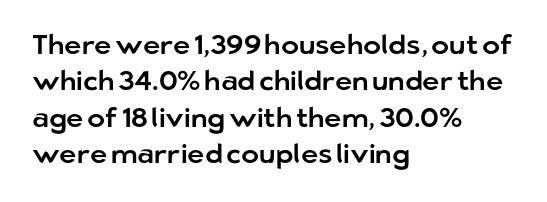
The image shows 27 px text type, upright; set left-aligned, normal line spacing (1.35x), normal letter spacing, not underlined.
